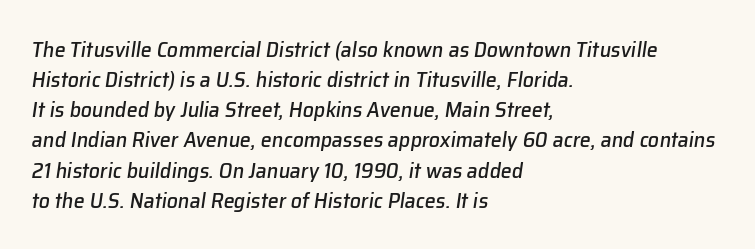
{"italic": "yes", "lean": "right", "slant_degrees": 8, "underline": "no", "align": "left", "line_spacing": "normal", "line_spacing_ratio": 1.37, "letter_spacing": "normal", "letter_spacing_em": 0.0, "glyph_px": 22}
